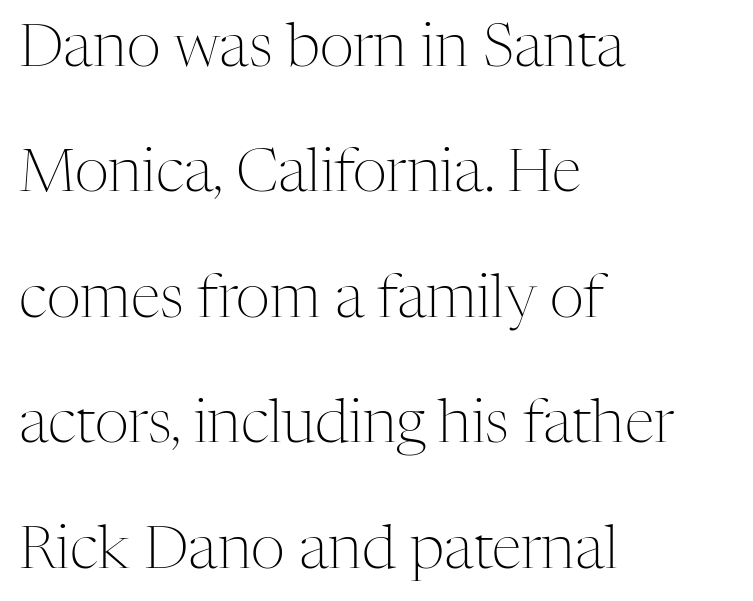
The image shows 60 px light serif type, upright; set left-aligned, loose line spacing (2.09x), normal letter spacing, not underlined; medium stroke contrast and a medium x-height.
